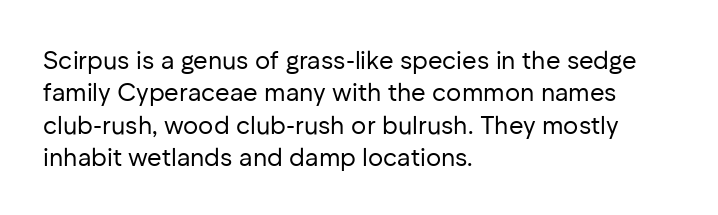
The words here are not underlined. Whoever set this chose a conventional vertical rhythm. Honestly, the letter spacing is just normal — you wouldn't notice it. Tall strokes in this sample are plumb rather than angled. Compared with a centered layout, this one pins lines to the left instead. The weight tops out at a normal text grade.
